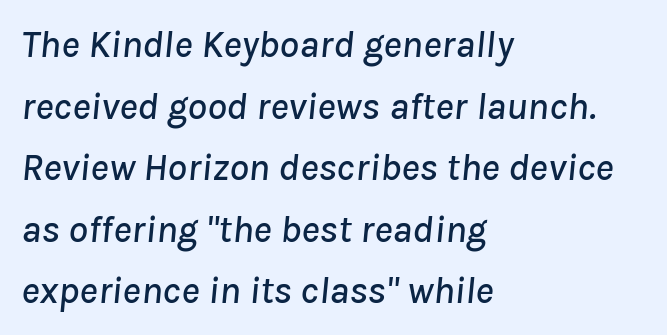
Think of a printed novel: that variable character pitch is what you see here. Characters follow at the spacing the type designer built in. Honestly, there is no underline to notice here at all. The block of text has a typical density, with ordinary space between rows. Quick note: italic. The passage is arranged the way most books set body copy — flush left.
